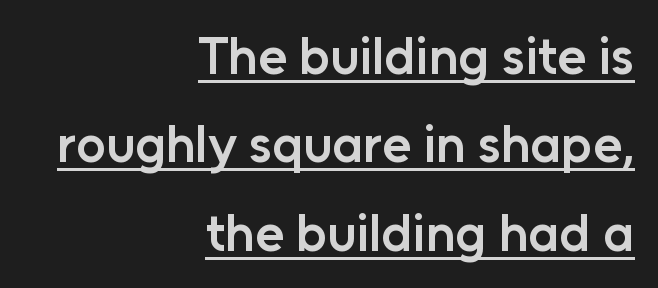
Descenders here cross a horizontal rule under the line. You could not count columns in this text — the font is proportionally spaced. Baseline-to-baseline distance is the conventional proportion of letter height. Style check: upright. These lines keep a tight, regular rhythm from letter to letter.
